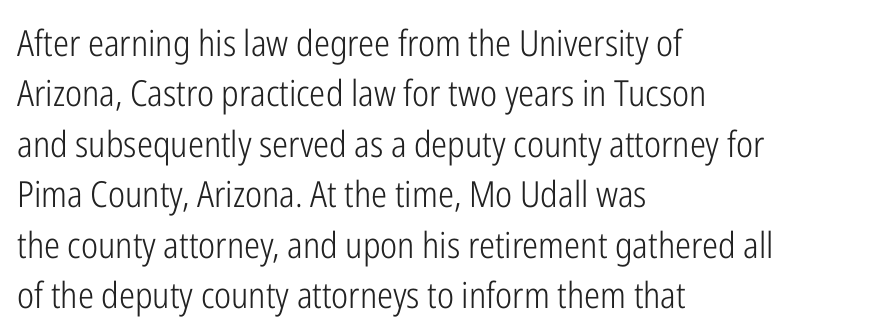
Unmarked baselines from the first word to the last. In terms of letterspacing, this is plain default setting. The characters are drawn with everyday or finer stroke widths. The face used here is proportionally spaced, like ordinary book or web type.
